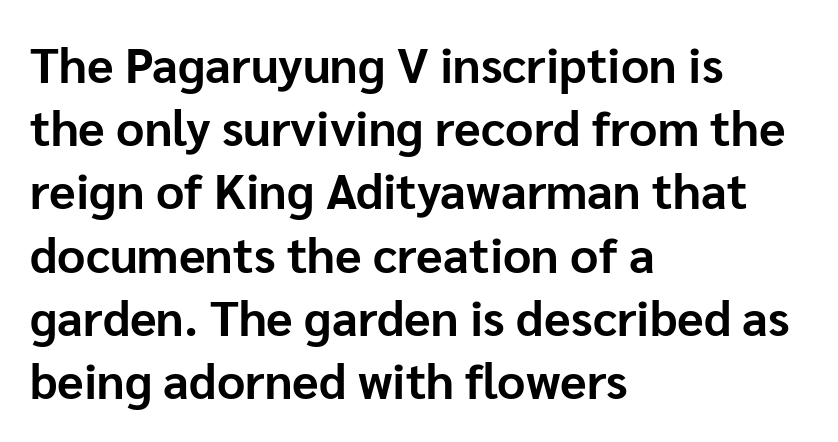
Q: Is the text bold? A: Yes.
Q: Is the text italic (slanted)? A: No, it is upright.
Q: Is the typeface a serif or a sans-serif typeface? A: Sans-serif.
Q: Is the text underlined? A: No.
Q: How is the paragraph aligned? A: Left-aligned.
Q: Is the spacing between letters normal or unusually wide? A: Normal.
Q: Is the spacing between lines tight, normal or loose? A: Normal.
Q: Width (condensed, normal, or wide)? A: Normal.
Q: Stroke contrast? A: Low.
Q: x-height? A: Medium.
Q: Monospaced? A: No.
